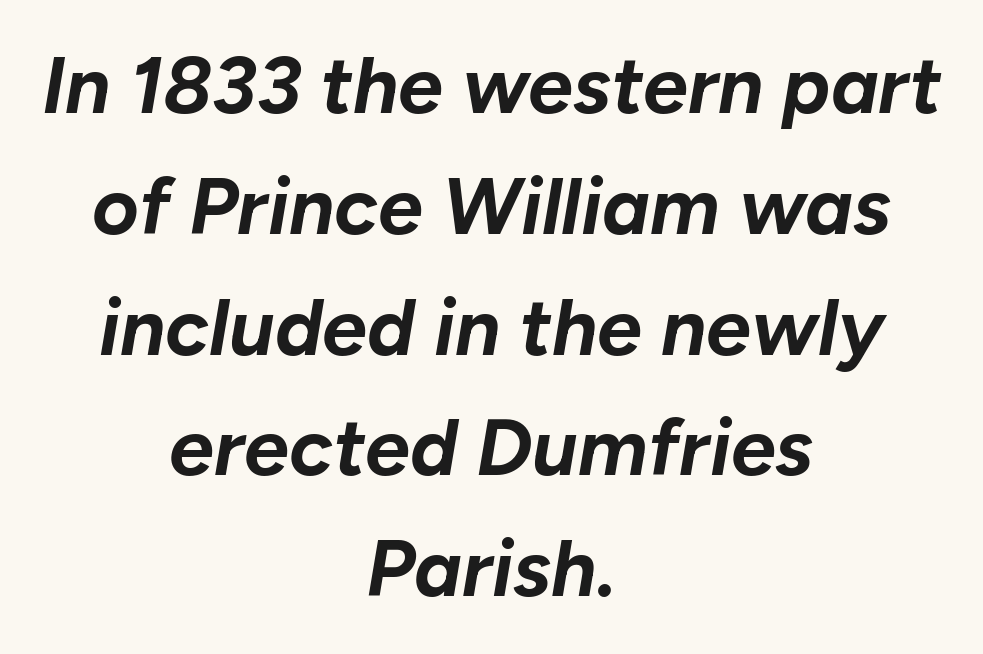
The image shows 80 px bold type, italic (leaning right); set centered, normal line spacing (1.51x), normal letter spacing, not underlined; low stroke contrast and a medium x-height.
